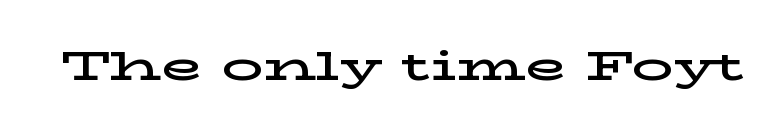
The image shows 42 px wide serif type, upright; set normal letter spacing, not underlined; low stroke contrast and a medium x-height.
